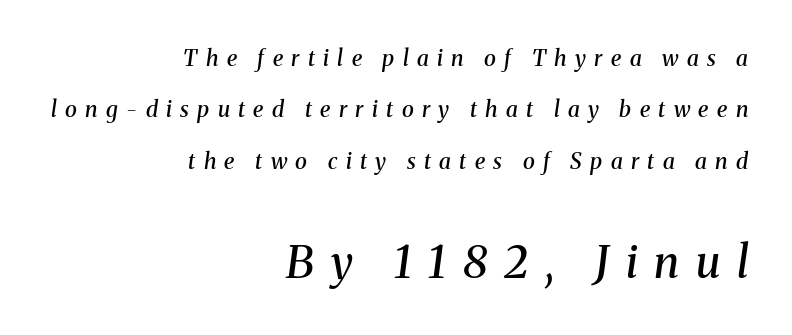
Compared with typical paragraphs, the rows here are farther apart. Type size steps up from the first block to the second. The letters advance in unequal steps, a hallmark of proportional type. This rendering features lettering with no underline.
